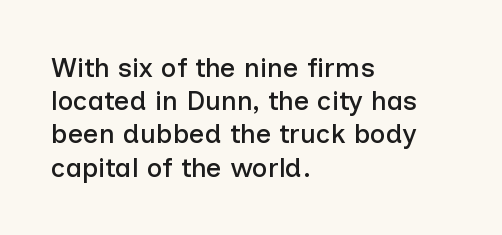
Q: Is the text italic (slanted)? A: No, it is upright.
Q: Is the text underlined? A: No.
Q: How is the paragraph aligned? A: Left-aligned.
Q: Is the spacing between letters normal or unusually wide? A: Normal.
